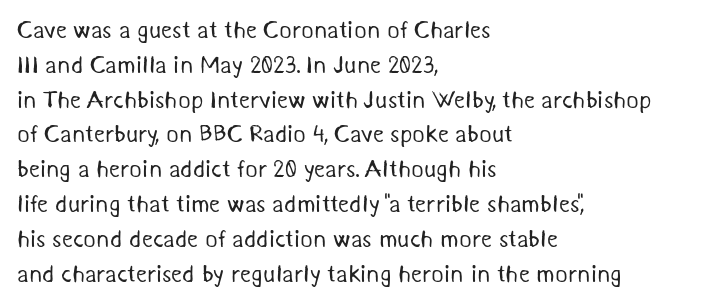
Q: Is the text bold? A: No.
Q: Is the text underlined? A: No.
Q: How is the paragraph aligned? A: Left-aligned.
Q: Is the spacing between letters normal or unusually wide? A: Normal.
Q: Is the spacing between lines tight, normal or loose? A: Normal.
